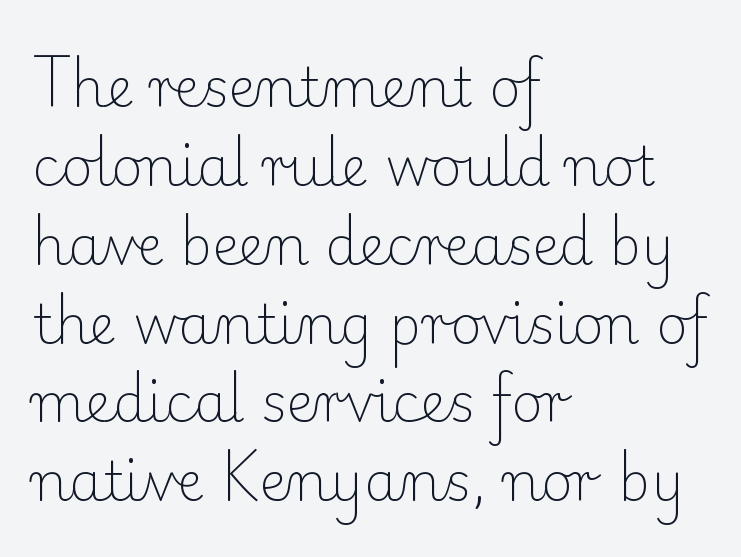
Nobody drew a line under any word here. Italic: no, the glyphs are upright roman. Leading matches the norm, producing a regular column. This sample uses plain, unmodified letter spacing.
